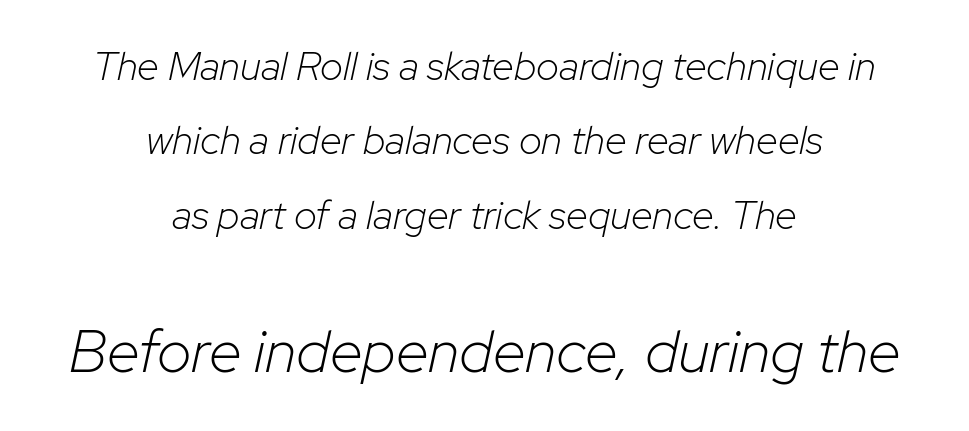
Observe the lean: these are italic letterforms. Honestly, there is no underline to notice here at all. Size contrast runs from small at the top to large at the bottom. Standard letterfit; no display-style spreading of the glyphs.
